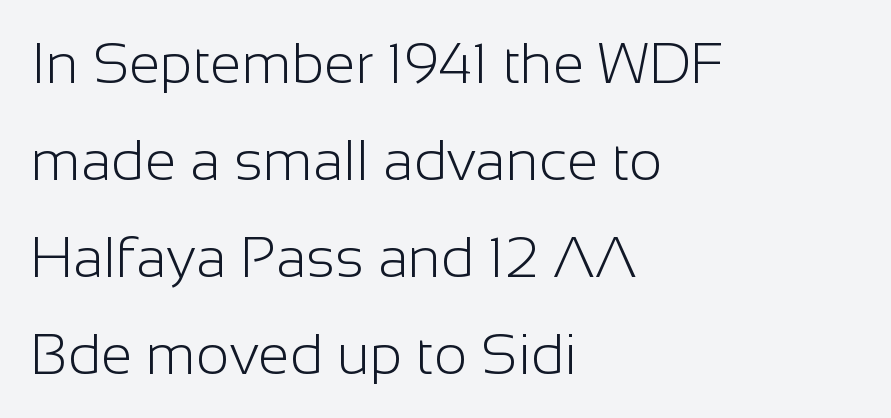
{"serif": "no", "italic": "no", "bold": "no", "weight": "light", "width": "normal", "stroke_contrast": "low", "x_height": "medium", "monospaced": "no", "underline": "no", "align": "left", "line_spacing": "normal", "line_spacing_ratio": 1.7, "letter_spacing": "normal", "letter_spacing_em": 0.0, "glyph_px": 57}
